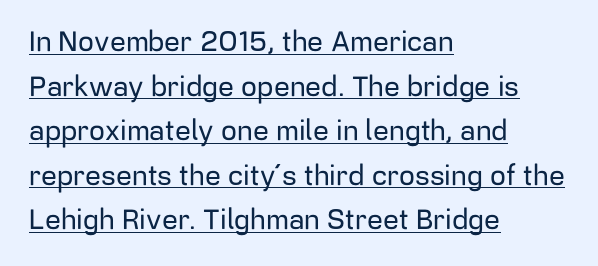
Unlike italic type, these characters show no tilt at all. Standard letterfit; no display-style spreading of the glyphs. Do the characters align in a grid? No, the font is proportional. The characters display no serif detailing; their extremities are plain.
